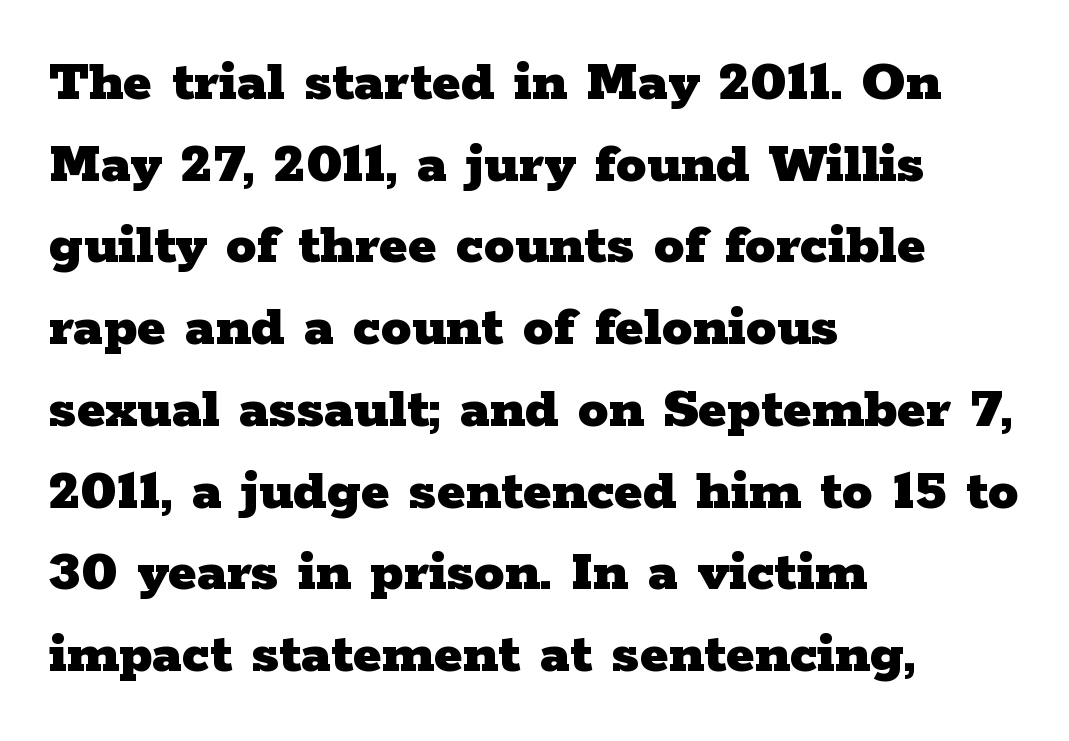
{"serif": "yes", "italic": "no", "bold": "yes", "weight": "heavy", "width": "wide", "stroke_contrast": "low", "x_height": "medium", "monospaced": "no", "underline": "no", "align": "left", "line_spacing": "normal", "line_spacing_ratio": 1.34, "letter_spacing": "normal", "letter_spacing_em": 0.0, "glyph_px": 61}
